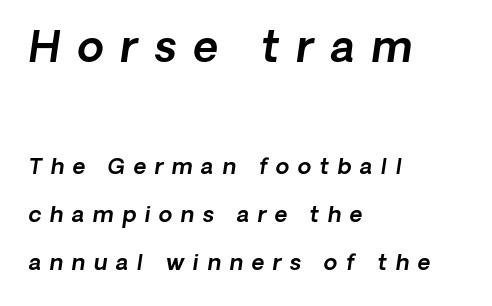
The image shows 43 px sans-serif type; set left-aligned, loose line spacing (2.18x), unusually wide letter spacing (+0.39 em), not underlined; the first (top) block is 1.95x larger; a medium x-height.
